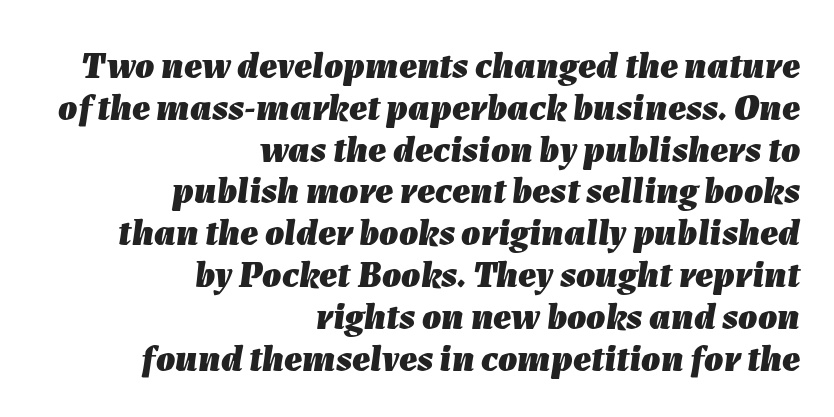
{"italic": "yes", "lean": "right", "slant_degrees": 7, "bold": "yes", "weight": "heavy", "width": "normal", "stroke_contrast": "low", "x_height": "medium", "monospaced": "no", "underline": "no", "align": "right", "line_spacing": "tight", "line_spacing_ratio": 1.1, "letter_spacing": "normal", "letter_spacing_em": 0.0, "glyph_px": 38}
